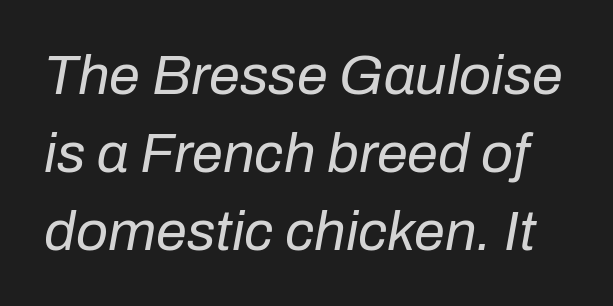
The vertical gap from one line to the next is medium. Weight: not bold — regular or lighter. Short note: letters normally spaced. This sample has the flowing, uneven cadence of proportional lettering. Quick note: underline off.
